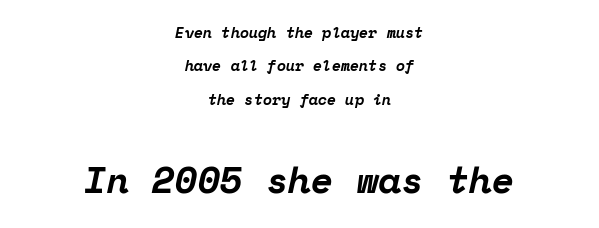
{"serif": "yes", "italic": "yes", "lean": "right", "slant_degrees": 12, "bold": "yes", "weight": "bold", "width": "normal", "stroke_contrast": "low", "x_height": "medium", "monospaced": "yes", "underline": "no", "align": "center", "line_spacing": "loose", "line_spacing_ratio": 2.23, "letter_spacing": "normal", "letter_spacing_em": 0.0, "larger_block": "second", "size_ratio": 2.47, "glyph_px": 37}
